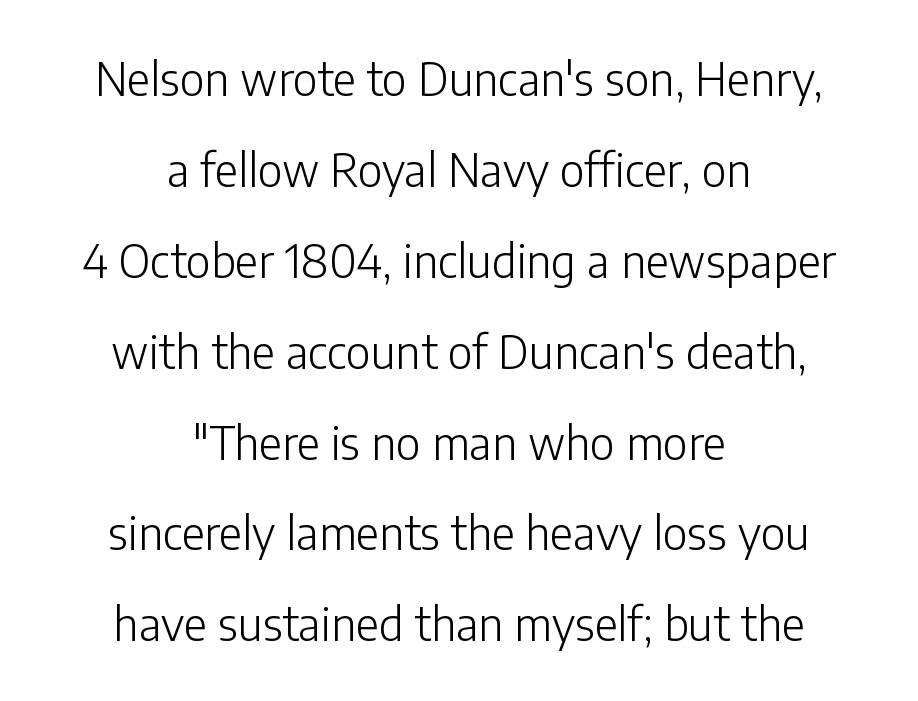
{"serif": "no", "italic": "no", "bold": "no", "weight": "light", "width": "normal", "stroke_contrast": "low", "x_height": "medium", "monospaced": "no", "underline": "no", "align": "center", "line_spacing": "loose", "line_spacing_ratio": 2.02, "letter_spacing": "normal", "letter_spacing_em": 0.0, "glyph_px": 45}
